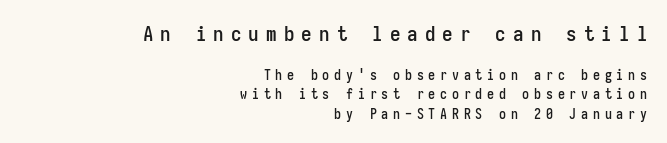
{"italic": "no", "underline": "no", "align": "right", "line_spacing": "normal", "line_spacing_ratio": 1.39, "letter_spacing": "wide", "letter_spacing_em": 0.34, "larger_block": "first", "size_ratio": 1.5, "glyph_px": 21}
